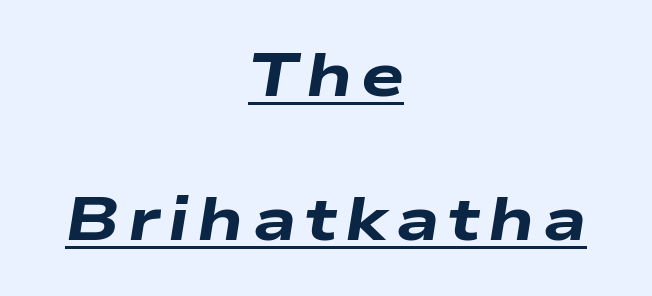
Q: Is the text bold? A: Yes.
Q: Is the text italic (slanted)? A: Yes, it leans right by about 9 degrees.
Q: Is the text underlined? A: Yes.
Q: How is the paragraph aligned? A: Centered.
Q: Is the spacing between lines tight, normal or loose? A: Loose.
Q: Width (condensed, normal, or wide)? A: Wide.
Q: Stroke contrast? A: Low.
Q: x-height? A: Medium.
Q: Monospaced? A: No.
